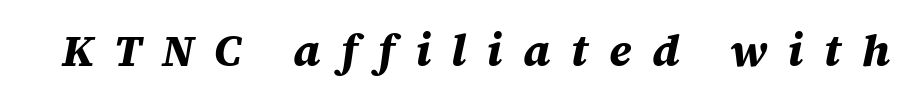
{"italic": "yes", "lean": "right", "slant_degrees": 12, "bold": "yes", "weight": "bold", "width": "normal", "stroke_contrast": "medium", "x_height": "large", "monospaced": "no", "underline": "no", "letter_spacing": "wide", "letter_spacing_em": 0.47, "glyph_px": 44}
